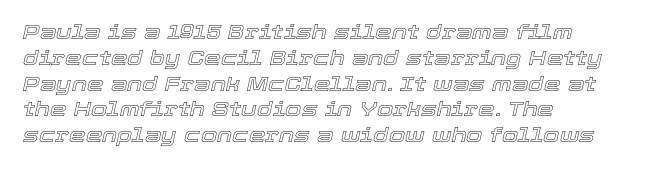
The image shows 21 px text type, italic (leaning right); set left-aligned, line spacing 1.23x, normal letter spacing, not underlined.
